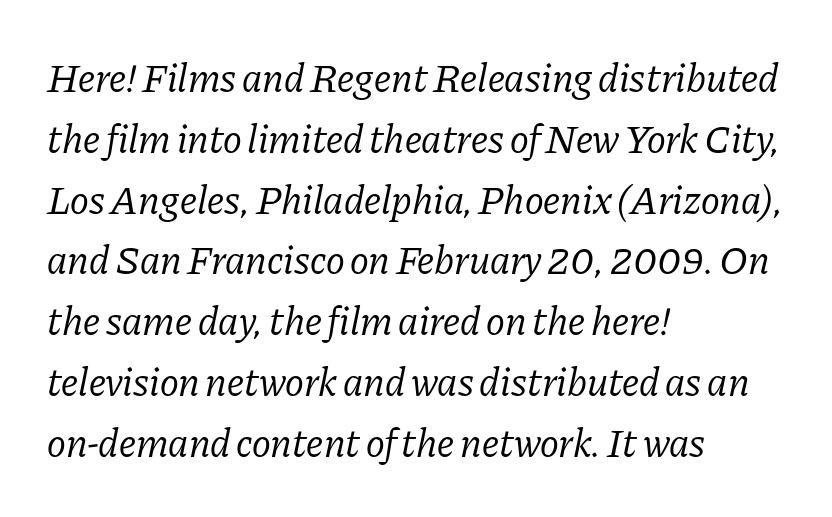
{"serif": "yes", "italic": "yes", "lean": "right", "slant_degrees": 11, "bold": "no", "weight": "regular", "width": "normal", "stroke_contrast": "low", "x_height": "medium", "monospaced": "no", "underline": "no", "align": "left", "line_spacing": "normal", "line_spacing_ratio": 1.52, "letter_spacing": "normal", "letter_spacing_em": 0.0, "glyph_px": 40}
